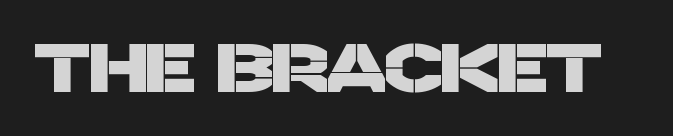
Note the varied advance widths — an 'i' is clearly narrower than an 'm'. The letters sit at their default tracking, neither squeezed nor spread. Grotesque or geometric, the face here clearly has no serifs. Each row of text sits above clean, open space.
